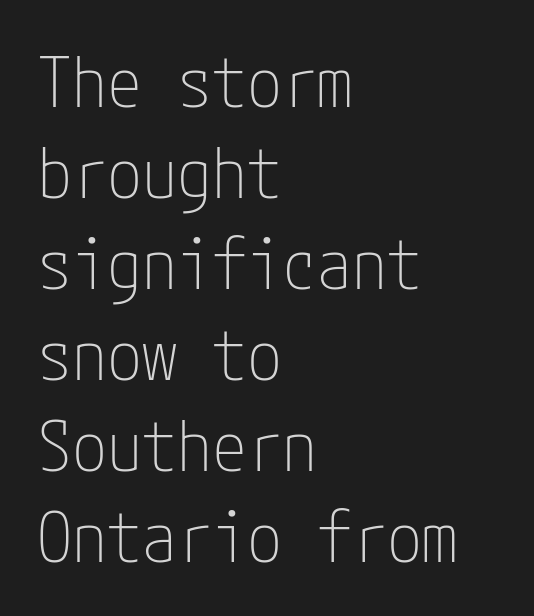
{"serif": "no", "italic": "no", "bold": "no", "weight": "thin", "width": "condensed", "stroke_contrast": "low", "x_height": "medium", "underline": "no", "align": "left", "line_spacing": "normal", "line_spacing_ratio": 1.3, "letter_spacing": "normal", "letter_spacing_em": 0.0, "glyph_px": 70}
